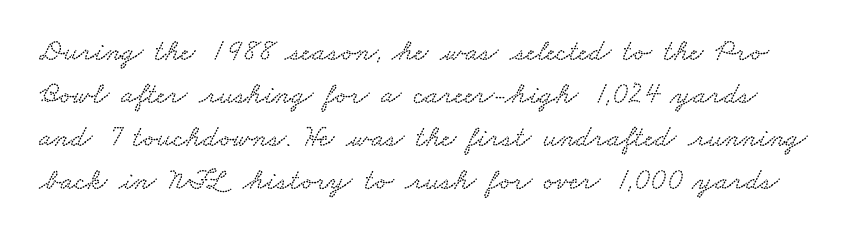
{"width": "wide", "stroke_contrast": "low", "x_height": "small", "monospaced": "no", "underline": "no", "line_spacing": "normal", "line_spacing_ratio": 1.43, "letter_spacing": "normal", "letter_spacing_em": 0.0, "glyph_px": 30}
